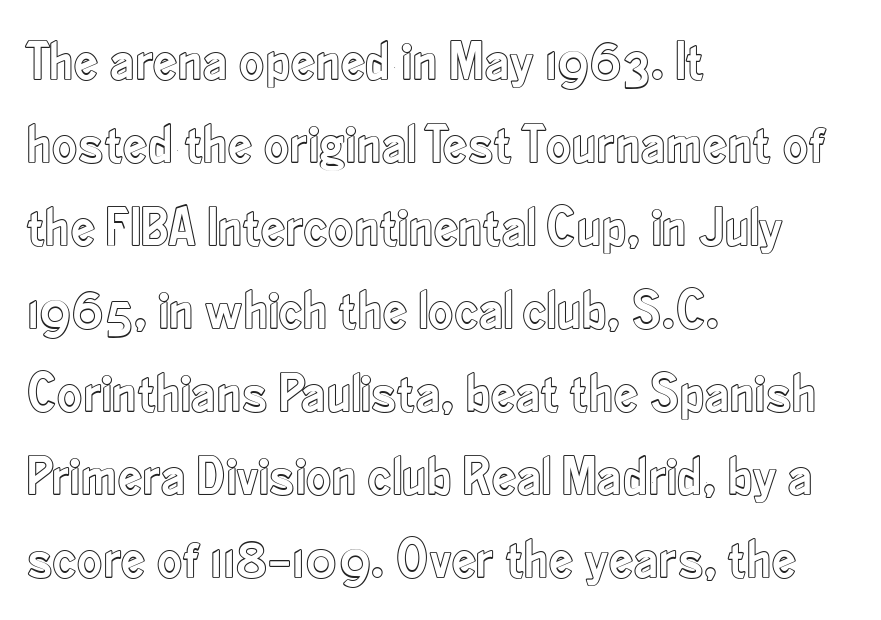
Q: Is the text italic (slanted)? A: No, it is upright.
Q: Is the text underlined? A: No.
Q: How is the paragraph aligned? A: Left-aligned.
Q: Is the spacing between letters normal or unusually wide? A: Normal.
Q: Is the spacing between lines tight, normal or loose? A: Normal.
Q: Width (condensed, normal, or wide)? A: Condensed.
Q: x-height? A: Small.
Q: Monospaced? A: No.
